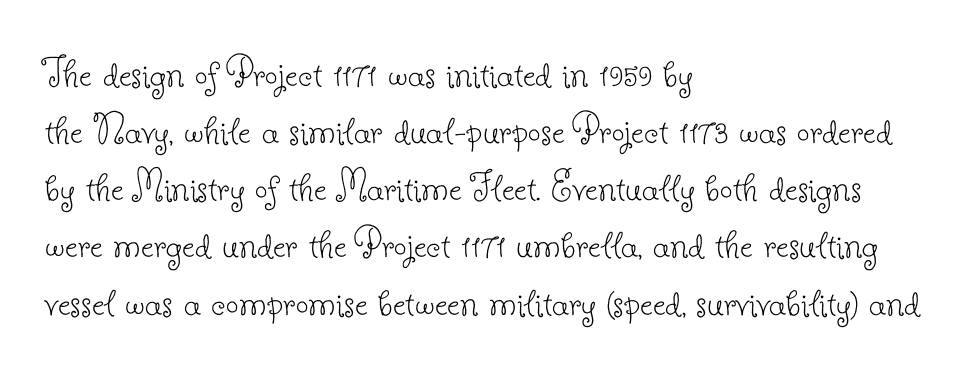
Words float on clear page, feet unadorned. The leading is moderate, giving the passage an even texture. The letters stand upright; this is a roman face. Is this a sans? No — the strokes have serifs. Compared with a typical body face, this is equally light or lighter still. You could not count columns in this text — the font is proportionally spaced.
